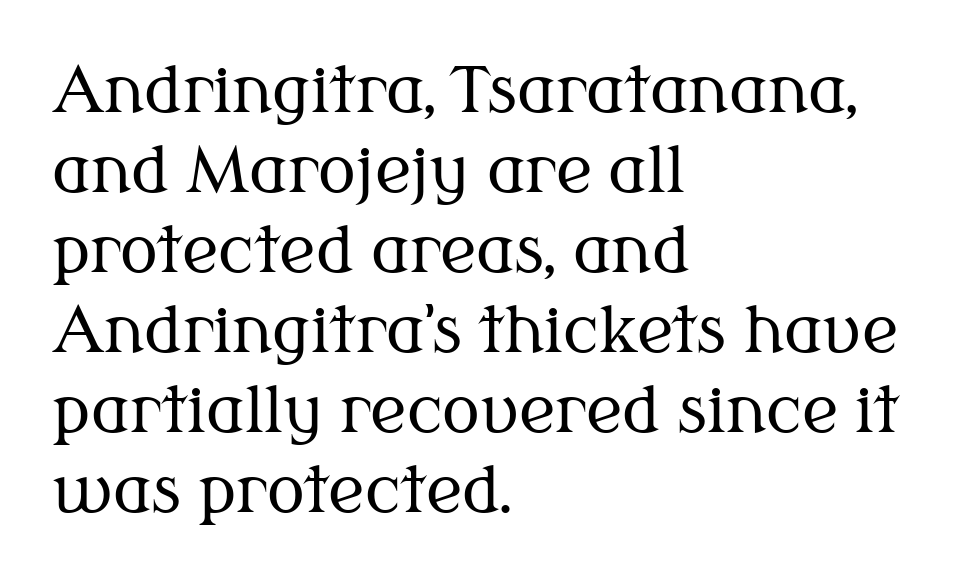
Q: Is the text bold? A: No.
Q: Is the text italic (slanted)? A: No, it is upright.
Q: Is the typeface a serif or a sans-serif typeface? A: Serif.
Q: Is the text underlined? A: No.
Q: How is the paragraph aligned? A: Left-aligned.
Q: Is the spacing between letters normal or unusually wide? A: Normal.
Q: Is the spacing between lines tight, normal or loose? A: Normal.
Q: Width (condensed, normal, or wide)? A: Normal.
Q: Stroke contrast? A: Medium.
Q: x-height? A: Medium.
Q: Monospaced? A: No.
